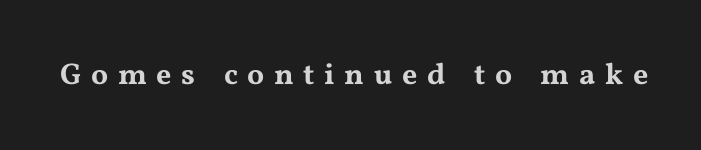
Q: Is the text italic (slanted)? A: No, it is upright.
Q: Is the typeface a serif or a sans-serif typeface? A: Serif.
Q: Is the text underlined? A: No.
Q: Is the spacing between letters normal or unusually wide? A: Unusually wide.
Q: Width (condensed, normal, or wide)? A: Wide.
Q: Stroke contrast? A: Medium.
Q: x-height? A: Medium.
Q: Monospaced? A: No.
